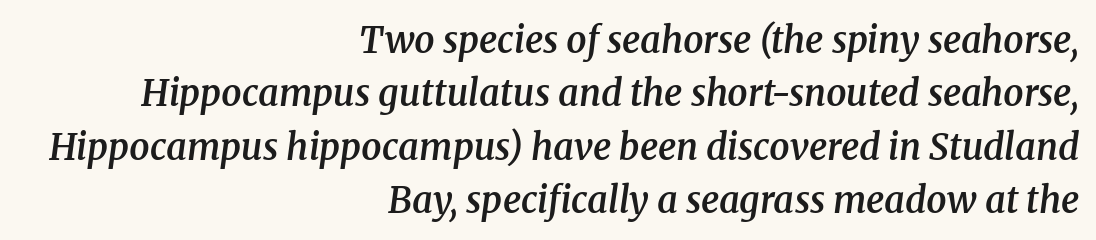
The image shows 36 px semibold serif type, italic (leaning right); set right-aligned, normal line spacing (1.48x), normal letter spacing, not underlined; medium stroke contrast and a medium x-height.
